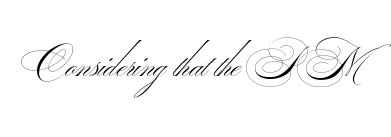
Q: Is the text bold? A: No.
Q: Is the typeface a serif or a sans-serif typeface? A: Sans-serif.
Q: Is the text underlined? A: No.
Q: Is the spacing between letters normal or unusually wide? A: Normal.
Q: Width (condensed, normal, or wide)? A: Wide.
Q: Stroke contrast? A: Medium.
Q: Monospaced? A: No.
